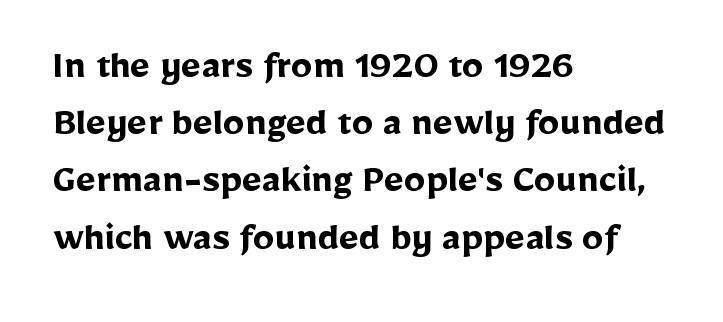
The image shows 43 px semibold sans-serif type, upright; set left-aligned, normal line spacing (1.33x), normal letter spacing, not underlined; low stroke contrast and a medium x-height.
